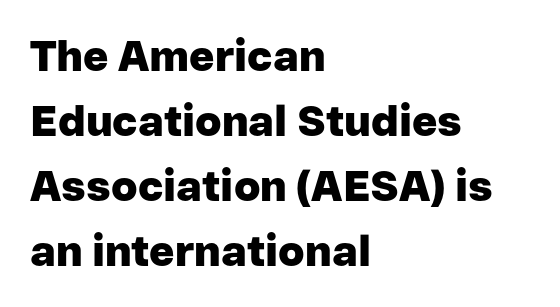
{"serif": "no", "italic": "no", "bold": "yes", "weight": "heavy", "width": "normal", "stroke_contrast": "low", "x_height": "medium", "monospaced": "no", "underline": "no", "align": "left", "line_spacing": "normal", "line_spacing_ratio": 1.51, "letter_spacing": "normal", "letter_spacing_em": 0.0, "glyph_px": 43}
